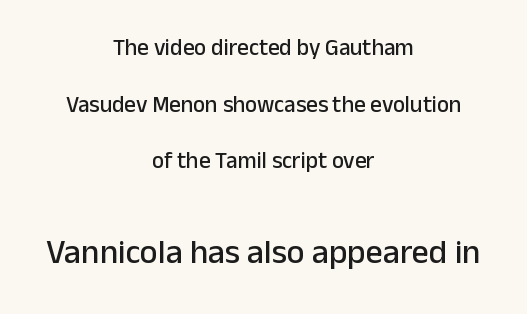
{"serif": "no", "italic": "no", "width": "normal", "stroke_contrast": "low", "x_height": "medium", "monospaced": "no", "underline": "no", "align": "center", "line_spacing": "loose", "line_spacing_ratio": 2.46, "letter_spacing": "normal", "letter_spacing_em": 0.0, "larger_block": "second", "size_ratio": 1.48, "glyph_px": 34}
